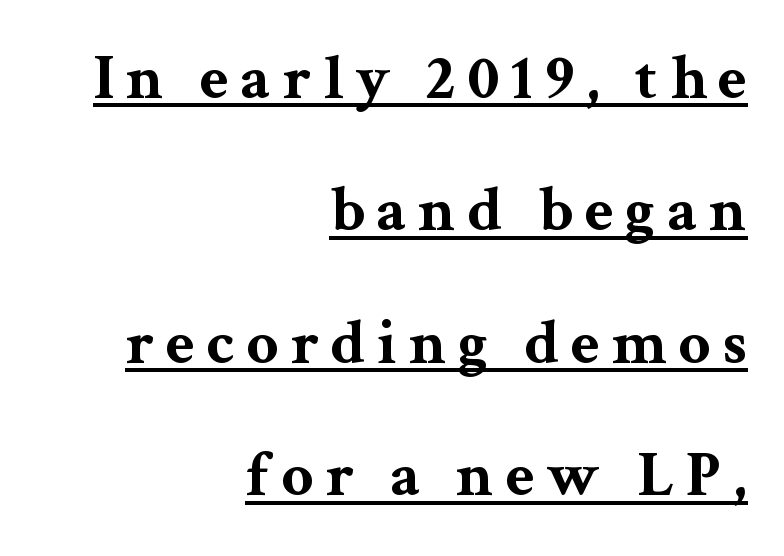
Q: Is the text bold? A: Yes.
Q: Is the text italic (slanted)? A: No, it is upright.
Q: Is the typeface a serif or a sans-serif typeface? A: Serif.
Q: Is the text underlined? A: Yes.
Q: How is the paragraph aligned? A: Right-aligned.
Q: Is the spacing between lines tight, normal or loose? A: Loose.
Q: Width (condensed, normal, or wide)? A: Wide.
Q: Stroke contrast? A: Medium.
Q: x-height? A: Medium.
Q: Monospaced? A: No.
